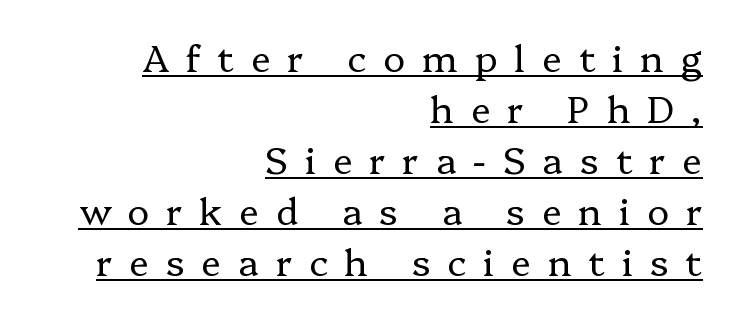
Students, observe the line beneath the letters — that is underlining. Looks like regular typesetting: each glyph gets only the width it needs. Short note: letters widely spaced. What's the leading like? Ordinary, nothing unusual. These lines stack with their right ends in a neat column.
